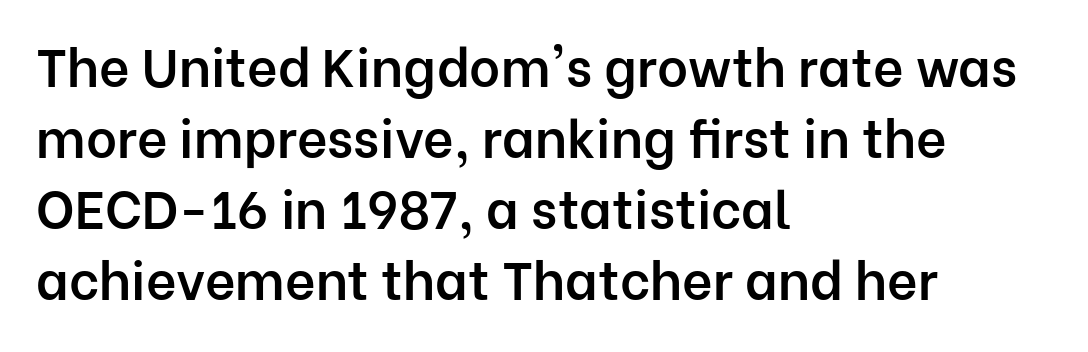
The image shows 53 px semibold sans-serif type, upright; set left-aligned, normal line spacing (1.34x), normal letter spacing, not underlined; low stroke contrast and a medium x-height.
